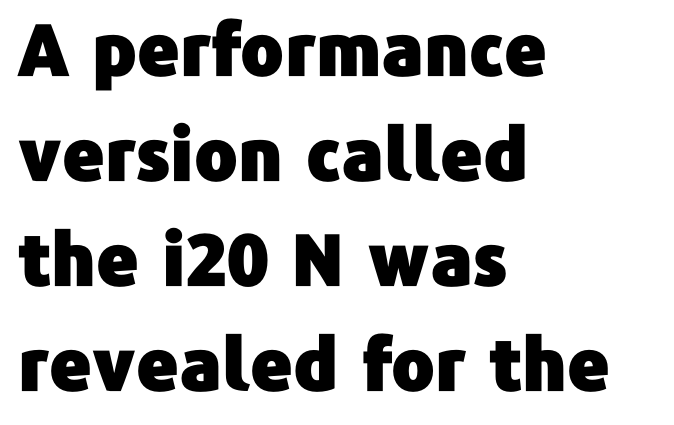
Posture: upright roman. In terms of letterspacing, this is plain default setting. The glyphs in this specimen are sans serif. Varying glyph widths throughout — classic text-font behaviour.
